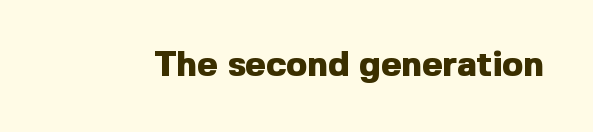
{"serif": "no", "italic": "no", "bold": "yes", "weight": "heavy", "width": "normal", "x_height": "medium", "monospaced": "no", "underline": "no", "letter_spacing": "normal", "letter_spacing_em": 0.0, "glyph_px": 35}
